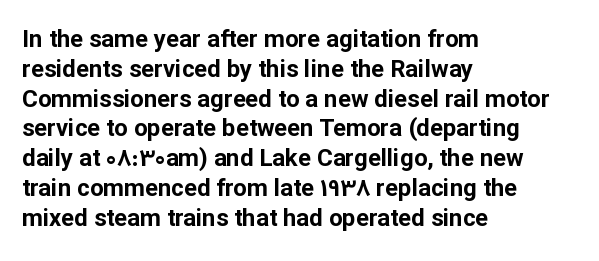
Every character sits straight up, as roman type does. This rendering uses left alignment, leaving the right contour irregular. Letters rest on an invisible, unmarked baseline. The passage shown has conventional tracking throughout. Pretty heavy lettering here — definitely bold.
